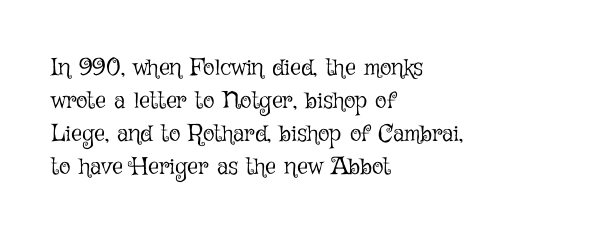
Q: Is the text bold? A: No.
Q: Is the text italic (slanted)? A: No, it is upright.
Q: Is the text underlined? A: No.
Q: How is the paragraph aligned? A: Left-aligned.
Q: Is the spacing between letters normal or unusually wide? A: Normal.
Q: Is the spacing between lines tight, normal or loose? A: Normal.
